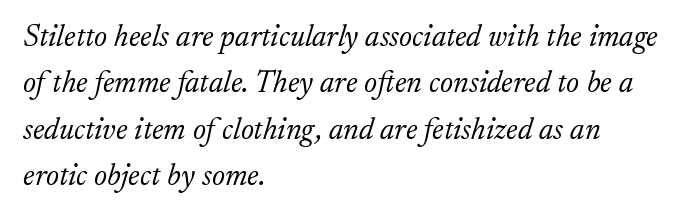
Q: Is the text bold? A: No.
Q: Is the text italic (slanted)? A: Yes, it leans right by about 17 degrees.
Q: Is the typeface a serif or a sans-serif typeface? A: Serif.
Q: Is the text underlined? A: No.
Q: How is the paragraph aligned? A: Left-aligned.
Q: Is the spacing between letters normal or unusually wide? A: Normal.
Q: Is the spacing between lines tight, normal or loose? A: Normal.
Q: Width (condensed, normal, or wide)? A: Normal.
Q: Stroke contrast? A: Low.
Q: x-height? A: Small.
Q: Monospaced? A: No.
